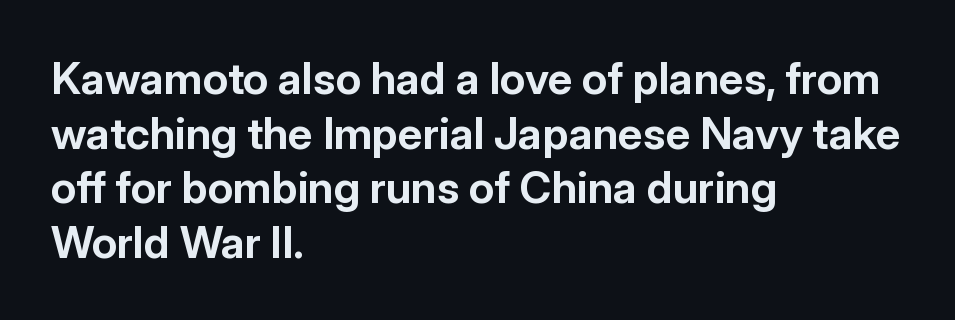
Q: Is the text bold? A: Yes.
Q: Is the text italic (slanted)? A: No, it is upright.
Q: Is the typeface a serif or a sans-serif typeface? A: Sans-serif.
Q: Is the text underlined? A: No.
Q: How is the paragraph aligned? A: Left-aligned.
Q: Is the spacing between letters normal or unusually wide? A: Normal.
Q: Width (condensed, normal, or wide)? A: Normal.
Q: Stroke contrast? A: Low.
Q: x-height? A: Medium.
Q: Monospaced? A: No.
